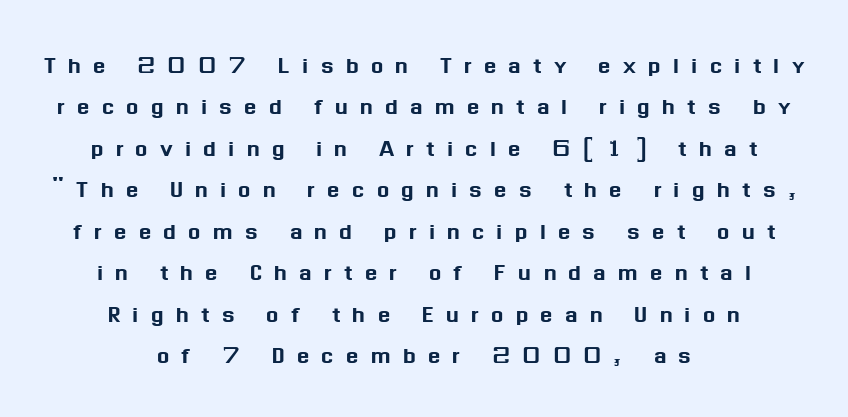
Words appear elongated and porous because spacing is wide. Does the type have serifs? No, each stem ends abruptly. Each letter keeps its own natural width here, so spacing adapts to shape. If you measured baseline to baseline, you'd find a middling distance.
